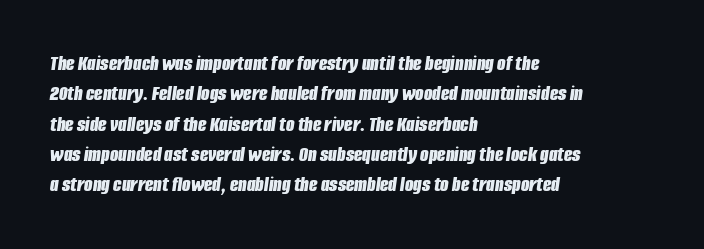
Q: Is the text bold? A: Yes.
Q: Is the text italic (slanted)? A: Yes, it leans right by about 8 degrees.
Q: Is the text underlined? A: No.
Q: How is the paragraph aligned? A: Left-aligned.
Q: Is the spacing between letters normal or unusually wide? A: Normal.
Q: Is the spacing between lines tight, normal or loose? A: Normal.
